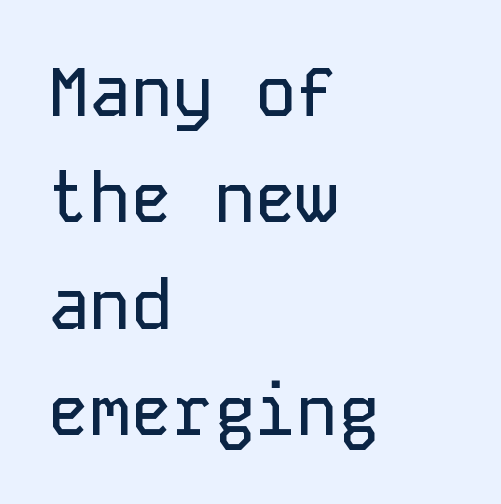
Q: Is the text italic (slanted)? A: No, it is upright.
Q: Is the typeface a serif or a sans-serif typeface? A: Sans-serif.
Q: Is the text underlined? A: No.
Q: How is the paragraph aligned? A: Left-aligned.
Q: Is the spacing between letters normal or unusually wide? A: Normal.
Q: Is the spacing between lines tight, normal or loose? A: Normal.
Q: Width (condensed, normal, or wide)? A: Normal.
Q: Stroke contrast? A: Low.
Q: x-height? A: Medium.
Q: Monospaced? A: Yes.
